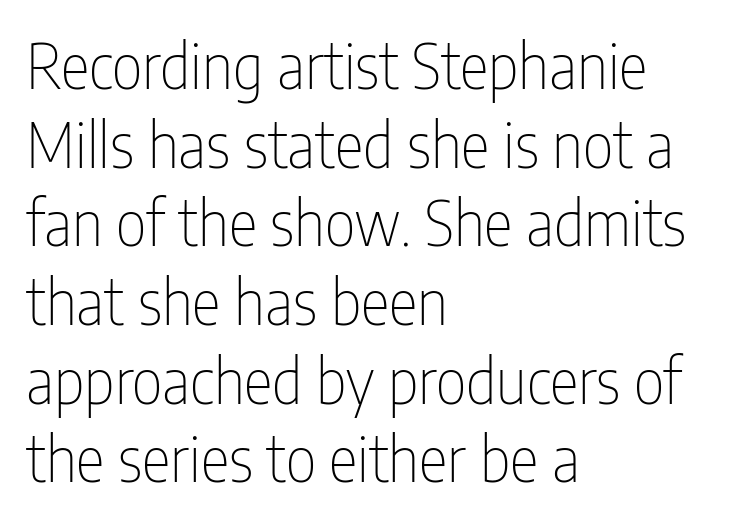
Q: Is the text bold? A: No.
Q: Is the text italic (slanted)? A: No, it is upright.
Q: Is the typeface a serif or a sans-serif typeface? A: Sans-serif.
Q: Is the text underlined? A: No.
Q: How is the paragraph aligned? A: Left-aligned.
Q: Is the spacing between letters normal or unusually wide? A: Normal.
Q: Is the spacing between lines tight, normal or loose? A: Normal.
Q: Width (condensed, normal, or wide)? A: Condensed.
Q: Stroke contrast? A: Low.
Q: x-height? A: Medium.
Q: Monospaced? A: No.
